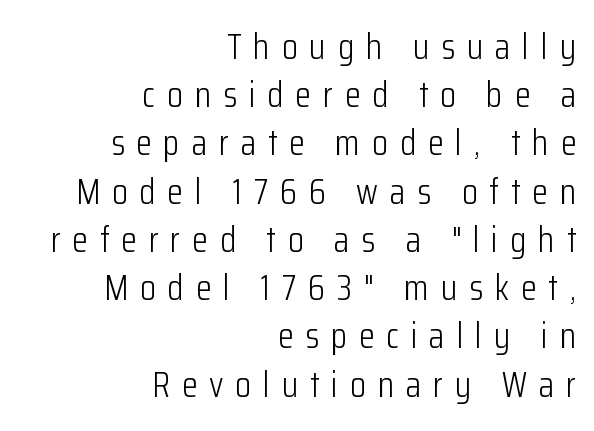
Every character sits straight up, as roman type does. The specimen omits any rule beneath the text block's lines. Is the type heavy? It reads as light-to-regular instead. Successive baselines arrive at the customary interval.
